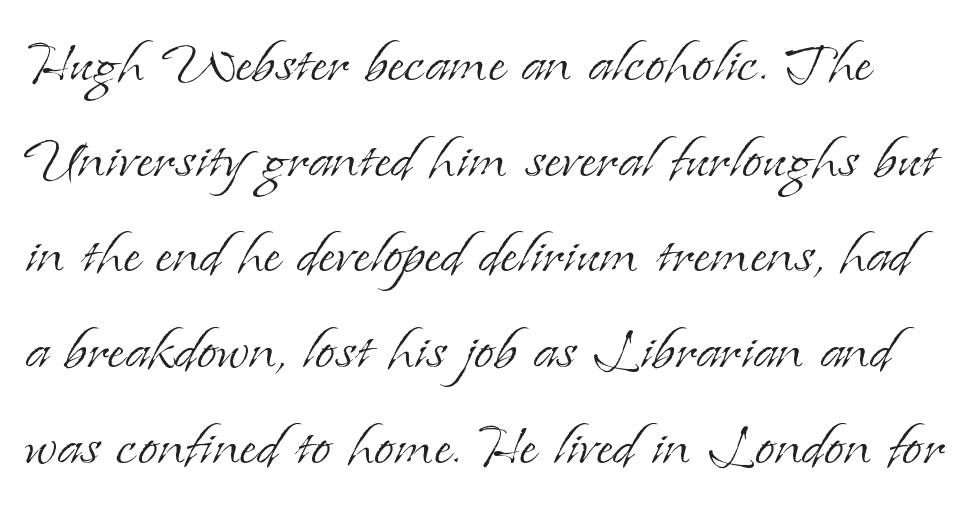
The image shows 73 px light serif type; set normal line spacing (1.31x), normal letter spacing, not underlined; low stroke contrast and a small x-height.
